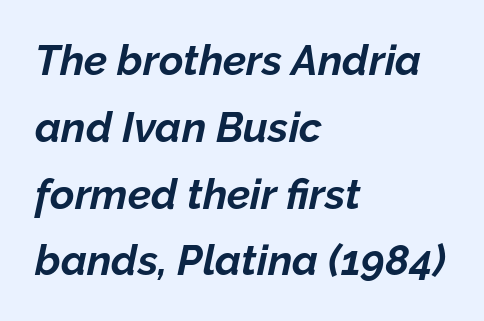
These lines are rendered in a variable-pitch font. On the weight axis this lands at bold, roughly 700. Posture: slanted. Does the leading feel generous? No, just average. Glance below the letters and you will spot only blank space. How are the letters spaced? Ordinarily, with no added tracking.
